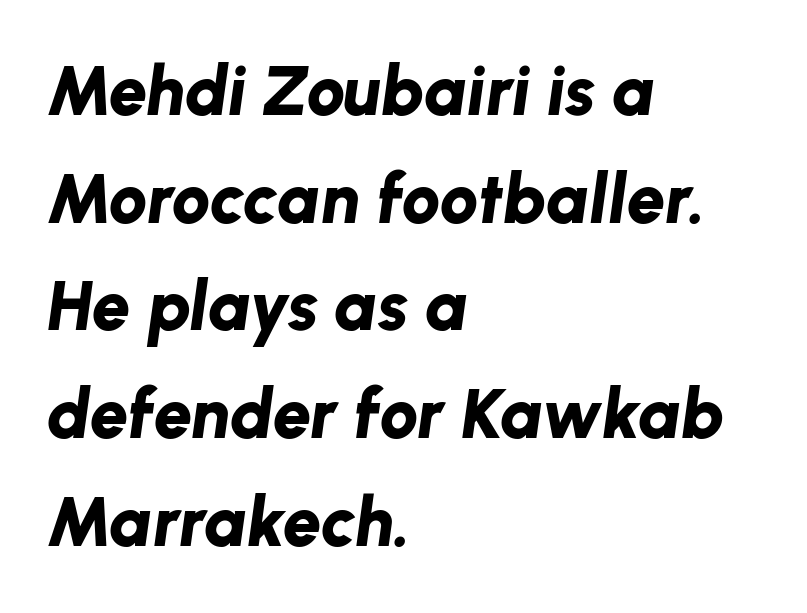
Where is the straight margin? On the left. The space beneath each line is pristine and unruled. Here the designer chose a conventional face with non-uniform glyph widths. Inter-character spacing is left at the font's built-in metrics. Italic? Definitely — the glyphs are oblique. The face used here has the dense, thick strokes of a bold.
